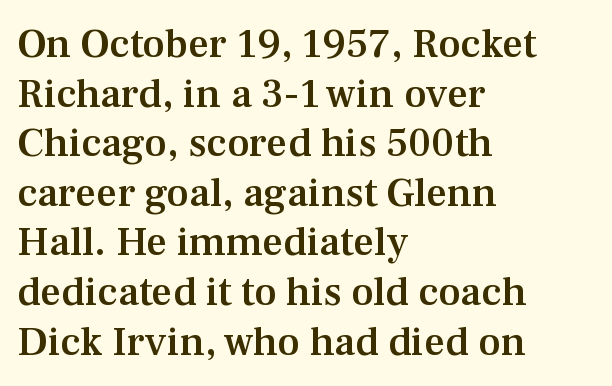
The face used here is a semibold: visibly heavier than regular, lighter than bold. Observe the ordinary spacing: letters are neighbours, not strangers. Underline: absent. Line starts are locked; line ends wander. Classification — serif.
